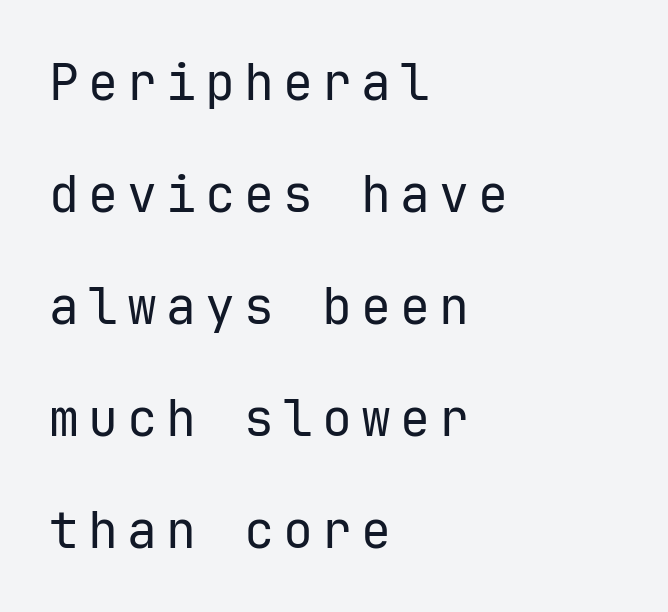
The image shows 50 px regular-weight sans-serif type, upright, monospaced; set left-aligned, loose line spacing (2.24x), not underlined; low stroke contrast and a medium x-height.
